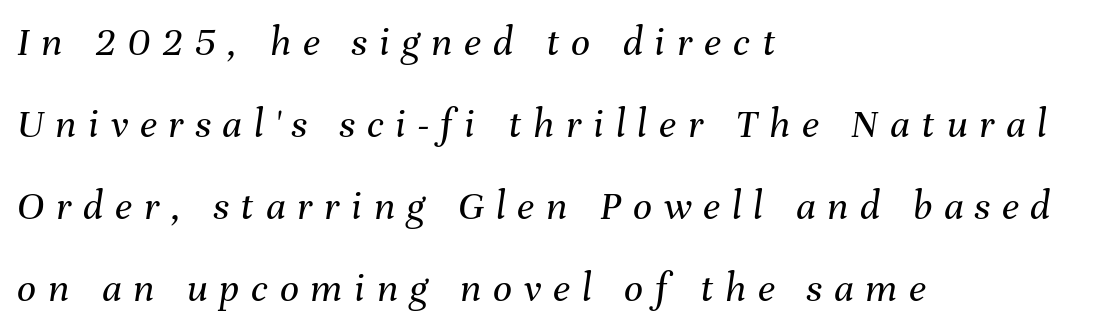
The image shows 42 px regular-weight type, italic (leaning right); set left-aligned, loose line spacing (1.95x), unusually wide letter spacing (+0.28 em), not underlined; medium stroke contrast and a medium x-height.
